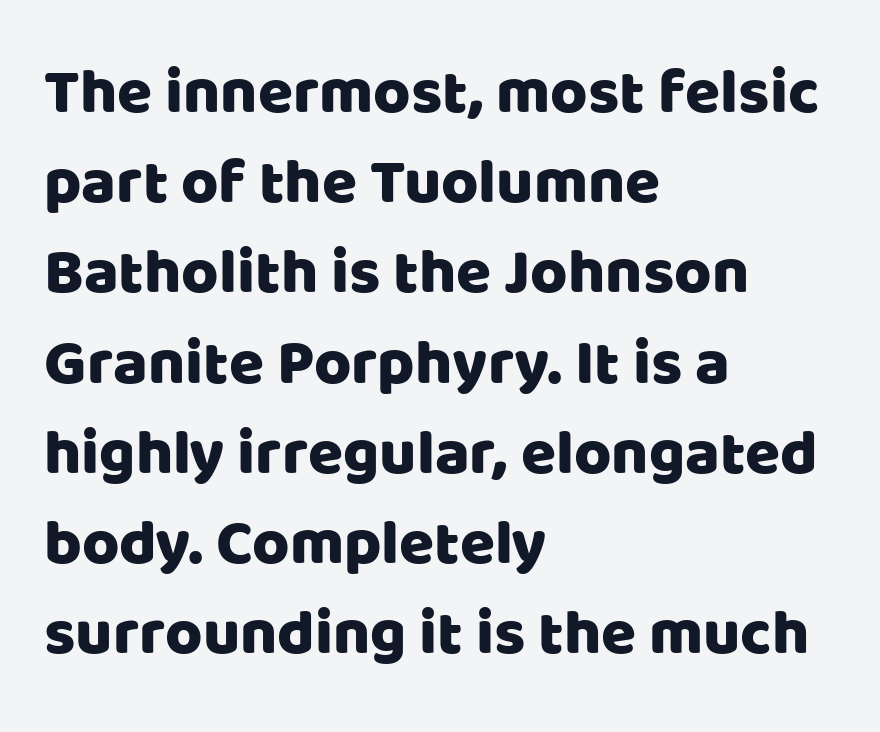
{"serif": "no", "italic": "no", "width": "normal", "stroke_contrast": "low", "x_height": "large", "monospaced": "no", "underline": "no", "align": "left", "line_spacing": "normal", "line_spacing_ratio": 1.41, "letter_spacing": "normal", "letter_spacing_em": 0.0, "glyph_px": 64}
